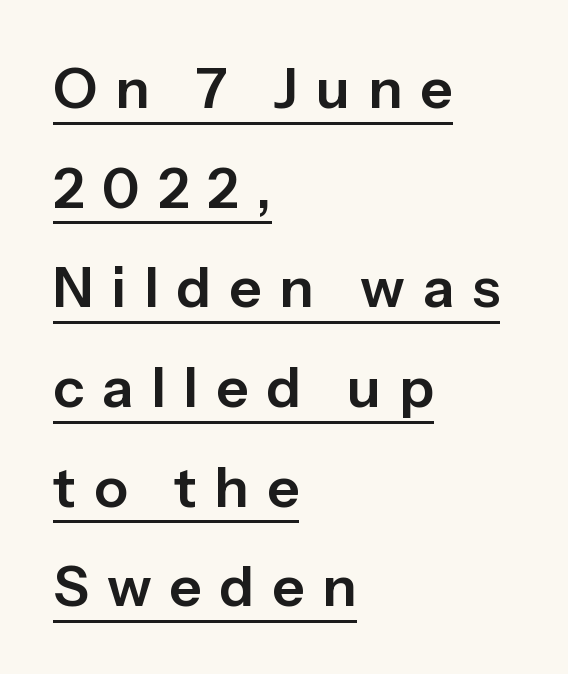
Posture: straight, roman, zero tilt. Left-aligned paragraph, ragged on the right. The rendering uses the underline text-decoration. The rendering shows plain stroke endings on the letterforms — a sans-serif design. Is the letter spacing exaggerated? Yes — the characters are pushed far apart. Varying glyph widths throughout — classic text-font behaviour.
